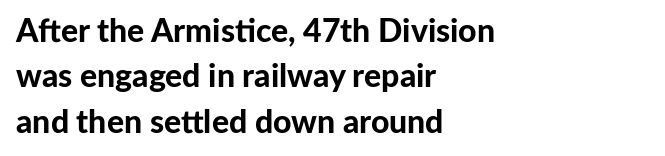
Q: Is the text bold? A: Yes.
Q: Is the text italic (slanted)? A: No, it is upright.
Q: Is the typeface a serif or a sans-serif typeface? A: Sans-serif.
Q: Is the text underlined? A: No.
Q: How is the paragraph aligned? A: Left-aligned.
Q: Is the spacing between letters normal or unusually wide? A: Normal.
Q: Is the spacing between lines tight, normal or loose? A: Normal.
Q: Width (condensed, normal, or wide)? A: Normal.
Q: Stroke contrast? A: Low.
Q: x-height? A: Medium.
Q: Monospaced? A: No.
